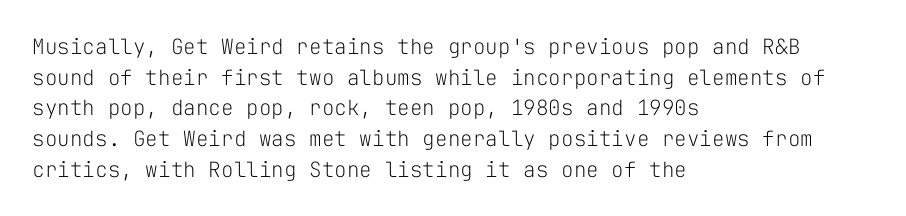
{"italic": "no", "bold": "no", "underline": "no", "align": "left", "line_spacing": "normal", "line_spacing_ratio": 1.46, "letter_spacing": "normal", "letter_spacing_em": 0.0, "glyph_px": 21}
